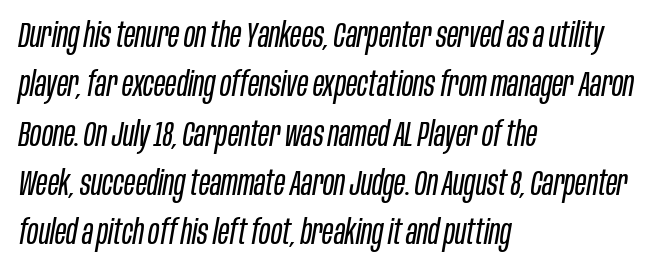
The image shows 34 px regular-weight, condensed type, italic (leaning right); set left-aligned, normal line spacing (1.45x), normal letter spacing, not underlined; low stroke contrast and a large x-height.
